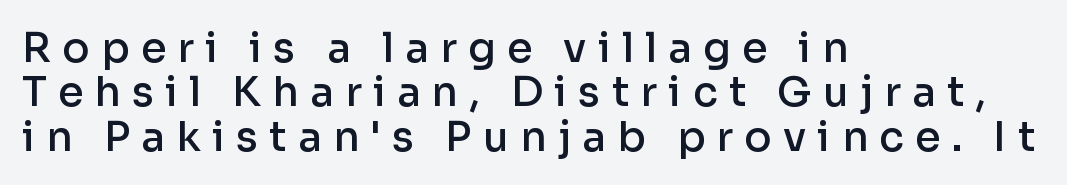
Check where the strokes stop: nothing finishes them off — pure sans. Underline: absent. The font's upright variant was chosen for this text. Look at the stroke-to-counter ratio: somewhat heavy, a semibold. One-word summary of the alignment: left. Is this a fixed-width face? No — the glyphs have proportional, varying widths.
